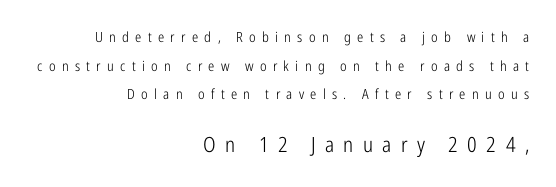
The image shows 21 px text type, upright; set right-aligned, loose line spacing (2.04x), unusually wide letter spacing (+0.45 em), not underlined; the second (bottom) block is 1.5x larger.
